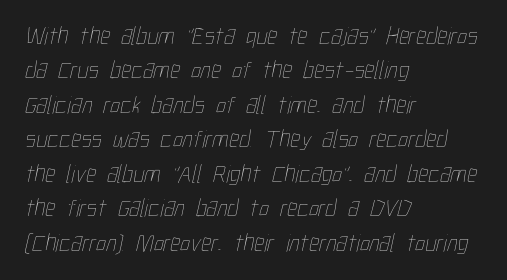
Q: Is the text bold? A: No.
Q: Is the text underlined? A: No.
Q: How is the paragraph aligned? A: Left-aligned.
Q: Is the spacing between letters normal or unusually wide? A: Normal.
Q: Is the spacing between lines tight, normal or loose? A: Normal.
